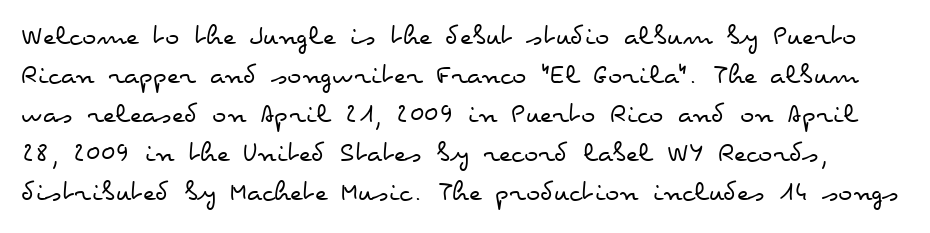
{"italic": "no", "bold": "no", "weight": "regular", "width": "wide", "stroke_contrast": "low", "x_height": "small", "monospaced": "no", "underline": "no", "line_spacing": "normal", "line_spacing_ratio": 1.3, "letter_spacing": "normal", "letter_spacing_em": 0.0, "glyph_px": 30}
